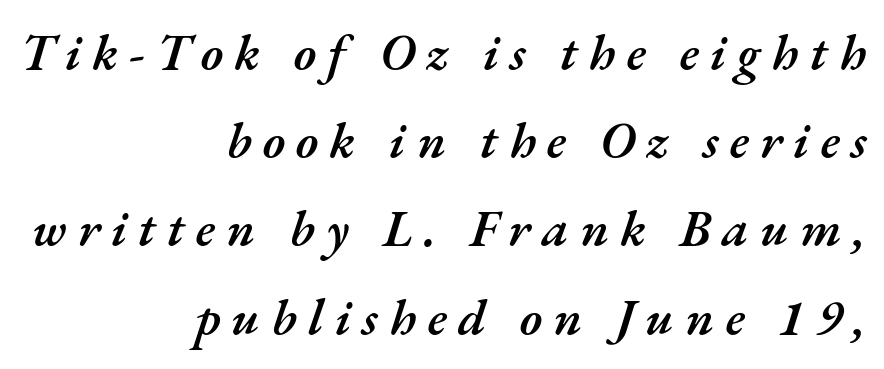
Q: Is the text bold? A: Semi-bold.
Q: Is the text italic (slanted)? A: Yes, it leans right by about 17 degrees.
Q: Is the text underlined? A: No.
Q: How is the paragraph aligned? A: Right-aligned.
Q: Is the spacing between letters normal or unusually wide? A: Unusually wide.
Q: Width (condensed, normal, or wide)? A: Normal.
Q: Stroke contrast? A: Medium.
Q: x-height? A: Small.
Q: Monospaced? A: No.
